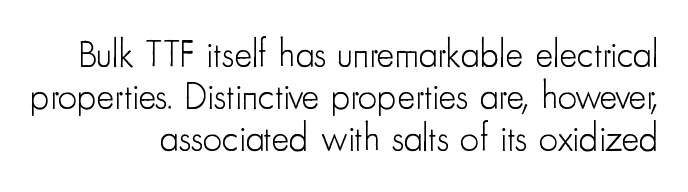
Q: Is the text bold? A: No.
Q: Is the text italic (slanted)? A: No, it is upright.
Q: Is the typeface a serif or a sans-serif typeface? A: Sans-serif.
Q: Is the text underlined? A: No.
Q: How is the paragraph aligned? A: Right-aligned.
Q: Is the spacing between letters normal or unusually wide? A: Normal.
Q: Is the spacing between lines tight, normal or loose? A: Tight.
Q: Width (condensed, normal, or wide)? A: Condensed.
Q: Stroke contrast? A: Low.
Q: x-height? A: Small.
Q: Monospaced? A: No.
